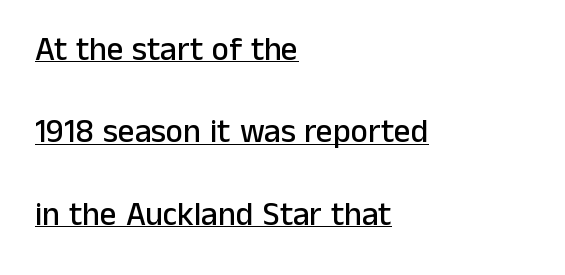
Think of a printed novel: that variable character pitch is what you see here. Tracking here is standard; glyphs follow each other at the usual distance. Is there much room between lines? Yes — plenty of vertical air separates them. Compared with a centered layout, this one pins lines to the left instead. The letters carry no serifs — their stems end cleanly without finishing strokes. Upright lettering throughout.
